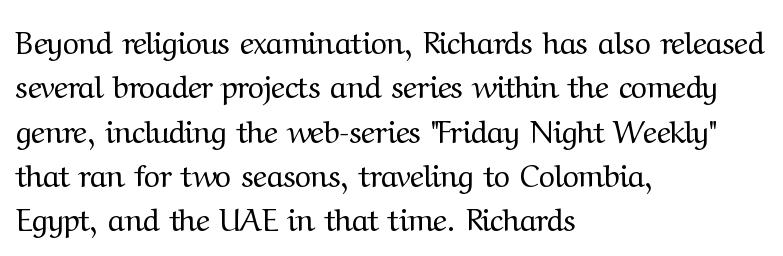
Q: Is the text bold? A: No.
Q: Is the text italic (slanted)? A: No, it is upright.
Q: Is the typeface a serif or a sans-serif typeface? A: Serif.
Q: Is the text underlined? A: No.
Q: How is the paragraph aligned? A: Left-aligned.
Q: Is the spacing between letters normal or unusually wide? A: Normal.
Q: Is the spacing between lines tight, normal or loose? A: Normal.
Q: Width (condensed, normal, or wide)? A: Normal.
Q: Stroke contrast? A: Medium.
Q: x-height? A: Medium.
Q: Monospaced? A: No.
